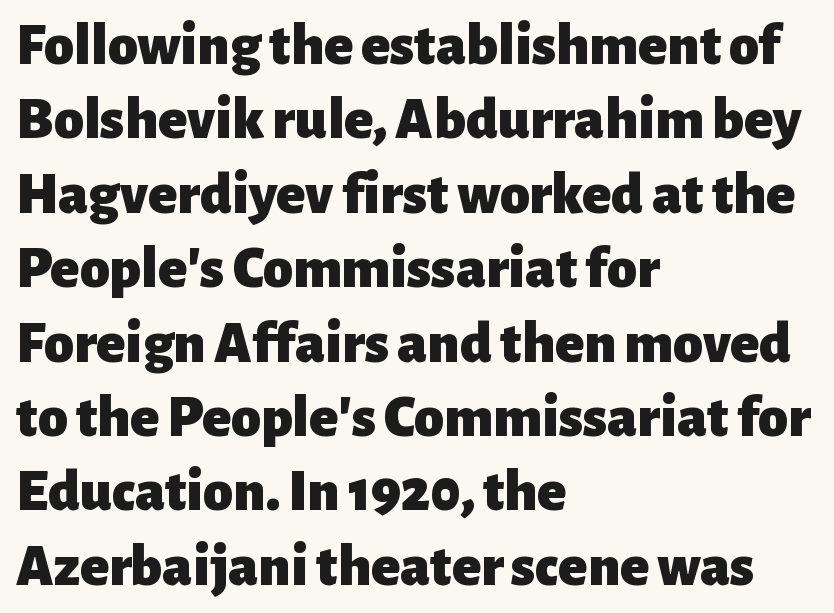
{"serif": "no", "italic": "no", "bold": "yes", "weight": "heavy", "width": "normal", "stroke_contrast": "low", "x_height": "medium", "monospaced": "no", "underline": "no", "align": "left", "line_spacing_ratio": 1.24, "letter_spacing": "normal", "letter_spacing_em": 0.0, "glyph_px": 60}
